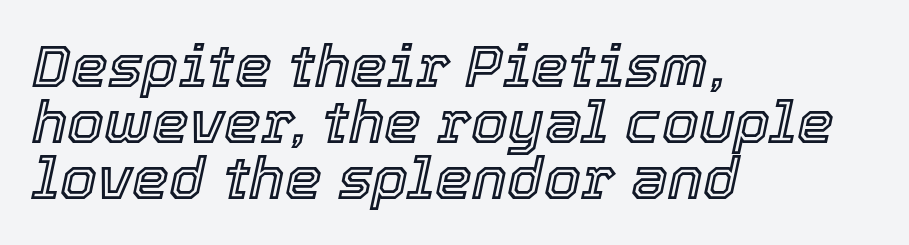
Unmarked baselines from the first word to the last. An italicized treatment has been applied to the whole sample. Is this a fixed-width face? No — the glyphs have proportional, varying widths. Typeset ragged right — the left edge is the straight one.
